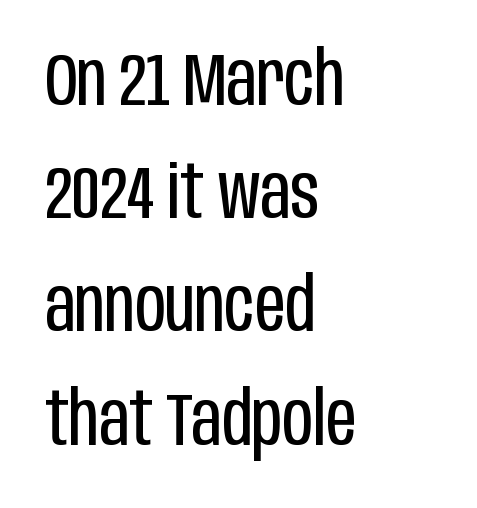
Descenders hang freely into open space. The text block is weighted toward the left margin, trailing off unevenly rightward. Reading down the column, the eye jumps a familiar distance to each next line. Is this a sans? Yes — the strokes have no serifs. Honestly, the letter spacing is just normal — you wouldn't notice it. The lettering stays uniformly vertical, giving the passage a roman look.
